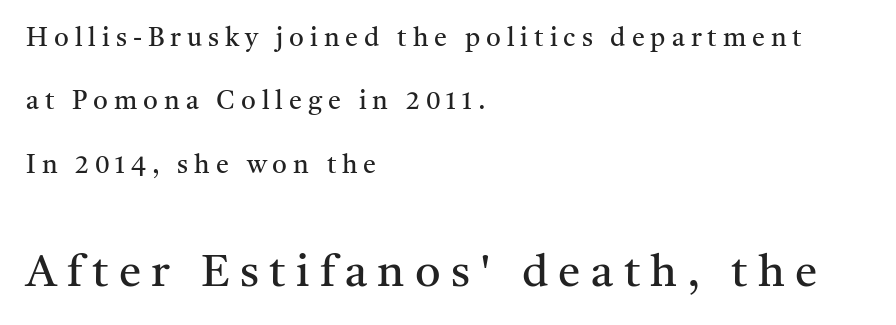
The image shows 45 px regular-weight serif type, upright; set left-aligned, loose line spacing (2.44x), unusually wide letter spacing (+0.23 em), not underlined; the second (bottom) block is 1.73x larger; medium stroke contrast and a medium x-height.
